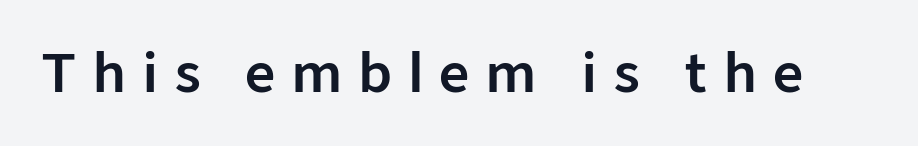
The image shows 53 px sans-serif type, upright; set unusually wide letter spacing (+0.29 em), not underlined; low stroke contrast and a medium x-height.
